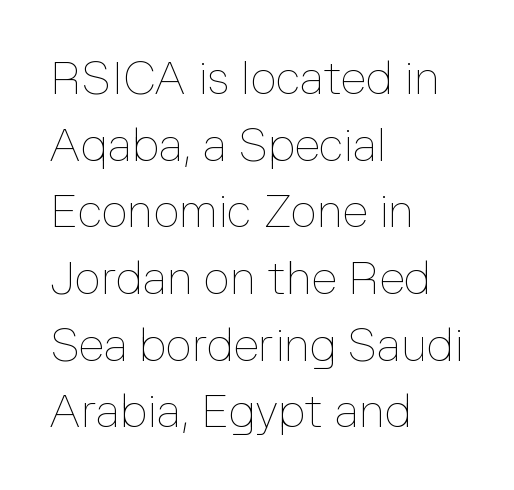
The image shows 46 px thin type, upright; set left-aligned, normal line spacing (1.45x), normal letter spacing, not underlined; low stroke contrast and a medium x-height.
